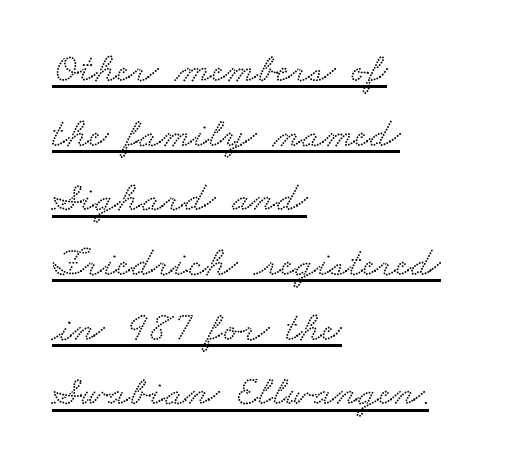
The image shows 42 px wide serif type; set left-aligned, normal line spacing (1.54x), normal letter spacing, underlined; low stroke contrast and a small x-height.
